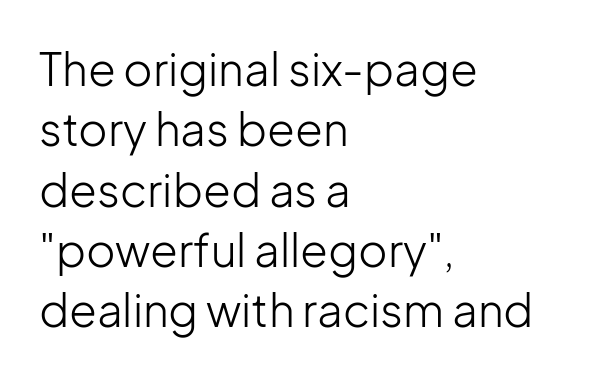
The image shows 45 px light sans-serif type, upright; set left-aligned, normal line spacing (1.34x), normal letter spacing, not underlined; low stroke contrast and a medium x-height.
